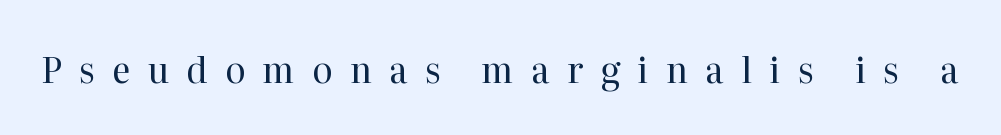
Q: Is the text bold? A: No.
Q: Is the text italic (slanted)? A: No, it is upright.
Q: Is the typeface a serif or a sans-serif typeface? A: Serif.
Q: Is the text underlined? A: No.
Q: Is the spacing between letters normal or unusually wide? A: Unusually wide.
Q: Width (condensed, normal, or wide)? A: Normal.
Q: Stroke contrast? A: High.
Q: x-height? A: Medium.
Q: Monospaced? A: No.
